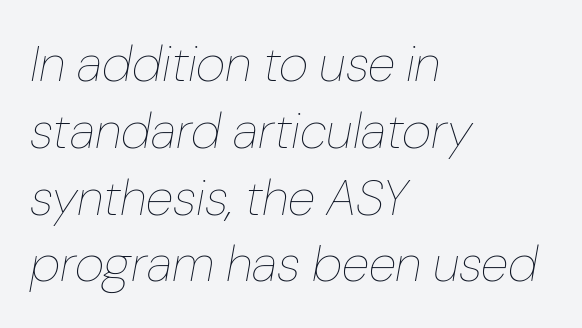
The image shows 51 px thin type, italic (leaning right); set left-aligned, normal line spacing (1.31x), normal letter spacing, not underlined; low stroke contrast and a medium x-height.
